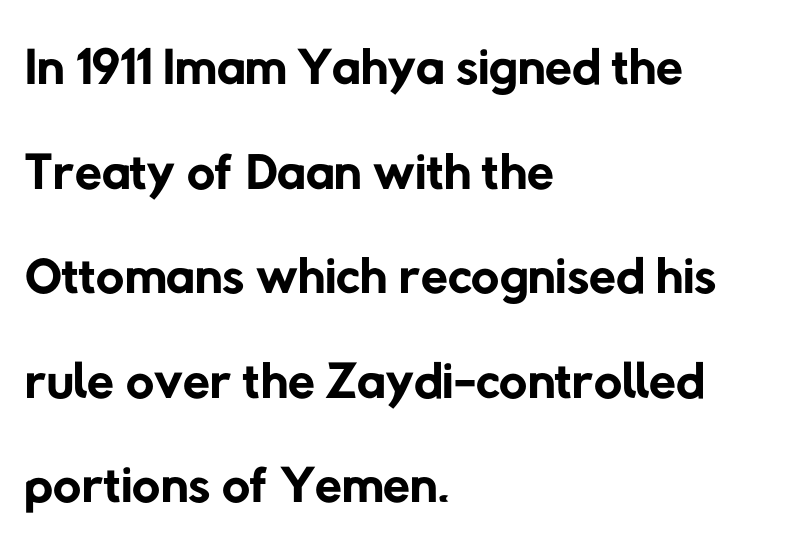
The image shows 78 px regular-weight sans-serif type; set left-aligned, normal line spacing (1.34x), normal letter spacing, not underlined; low stroke contrast and a medium x-height.
